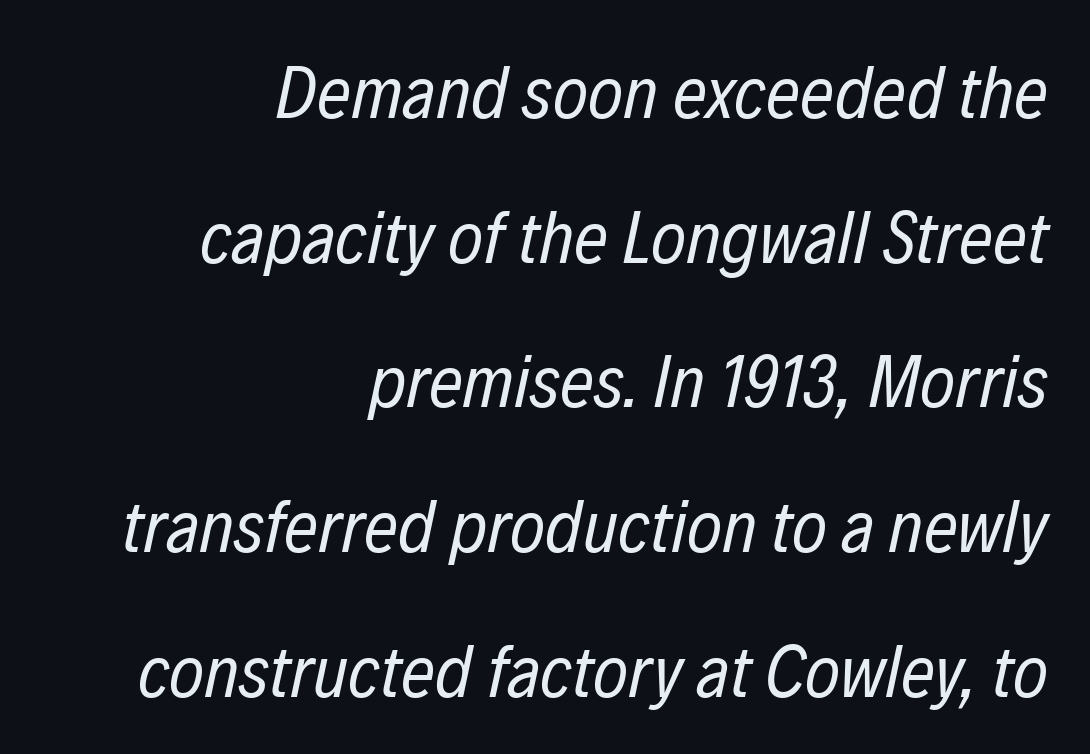
Think of a printed novel: that variable character pitch is what you see here. Weight: in the light-to-regular range. One-word summary of the alignment: right. Only glyphs here, with clear space below each row. Loosely led — the rows are spread out.
